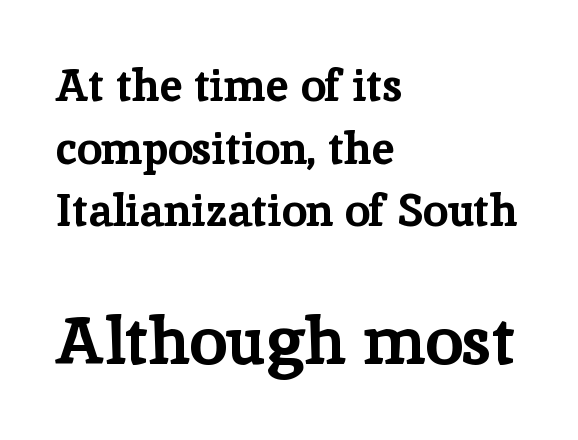
Q: Is the text bold? A: Yes.
Q: Is the text italic (slanted)? A: No, it is upright.
Q: Is the typeface a serif or a sans-serif typeface? A: Serif.
Q: Is the text underlined? A: No.
Q: How is the paragraph aligned? A: Left-aligned.
Q: Is the spacing between letters normal or unusually wide? A: Normal.
Q: Is the spacing between lines tight, normal or loose? A: Normal.
Q: Which block of text is set in a larger size, the first (top) or the second (bottom)? A: The second (bottom) one.
Q: Width (condensed, normal, or wide)? A: Normal.
Q: Stroke contrast? A: Low.
Q: x-height? A: Medium.
Q: Monospaced? A: No.
